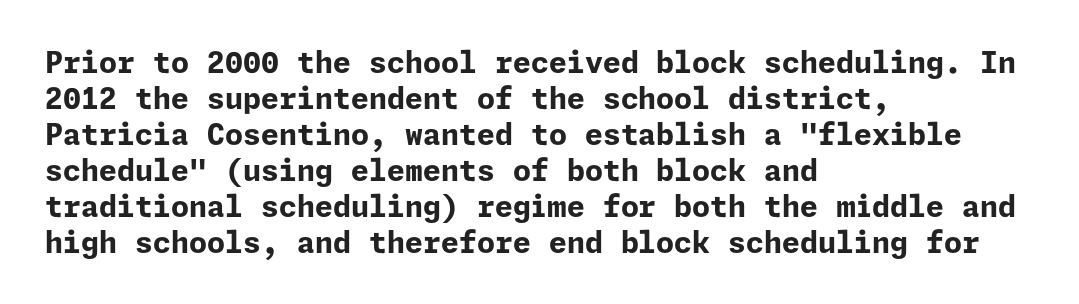
If you drew a line through each stem, it would be perfectly vertical. Tracking value appears to be zero — textbook default spacing. Visually the block forms a straight wall on the left and a jagged coastline on the right. Check under the words: just untouched page.
